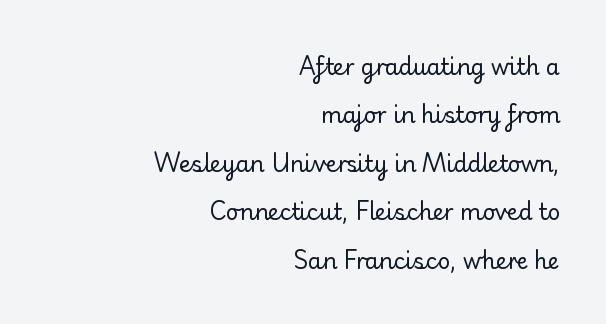
Q: Is the text bold? A: No.
Q: Is the text italic (slanted)? A: No, it is upright.
Q: Is the text underlined? A: No.
Q: How is the paragraph aligned? A: Right-aligned.
Q: Is the spacing between letters normal or unusually wide? A: Normal.
Q: Is the spacing between lines tight, normal or loose? A: Loose.
